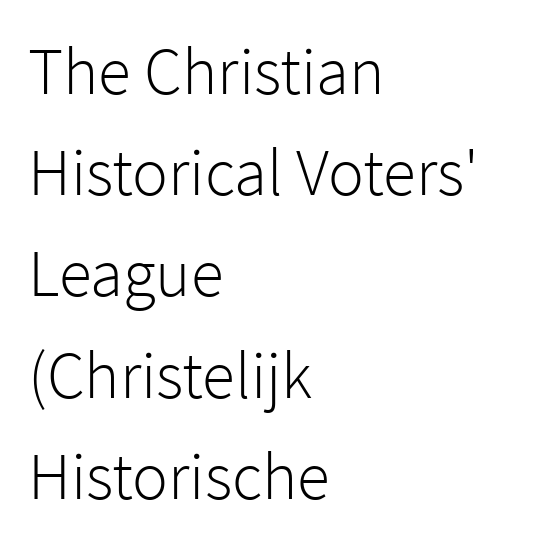
The image shows 67 px light sans-serif type, upright; set left-aligned, normal line spacing (1.51x), normal letter spacing, not underlined; low stroke contrast and a medium x-height.
